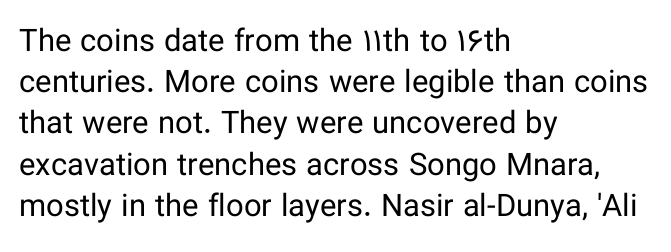
{"serif": "no", "italic": "no", "bold": "no", "weight": "regular", "width": "normal", "stroke_contrast": "low", "x_height": "medium", "monospaced": "no", "underline": "no", "align": "left", "line_spacing": "normal", "line_spacing_ratio": 1.33, "letter_spacing": "normal", "letter_spacing_em": 0.0, "glyph_px": 31}
